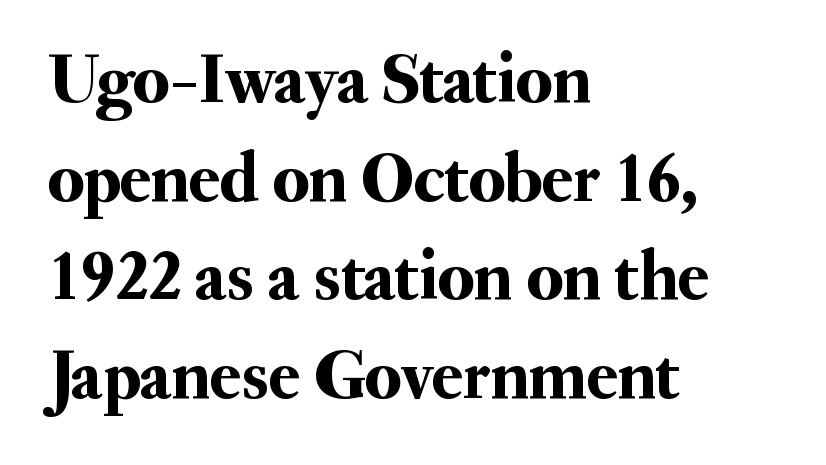
Q: Is the text italic (slanted)? A: No, it is upright.
Q: Is the typeface a serif or a sans-serif typeface? A: Serif.
Q: Is the text underlined? A: No.
Q: How is the paragraph aligned? A: Left-aligned.
Q: Is the spacing between letters normal or unusually wide? A: Normal.
Q: Is the spacing between lines tight, normal or loose? A: Normal.
Q: Width (condensed, normal, or wide)? A: Normal.
Q: Stroke contrast? A: Medium.
Q: x-height? A: Small.
Q: Monospaced? A: No.
